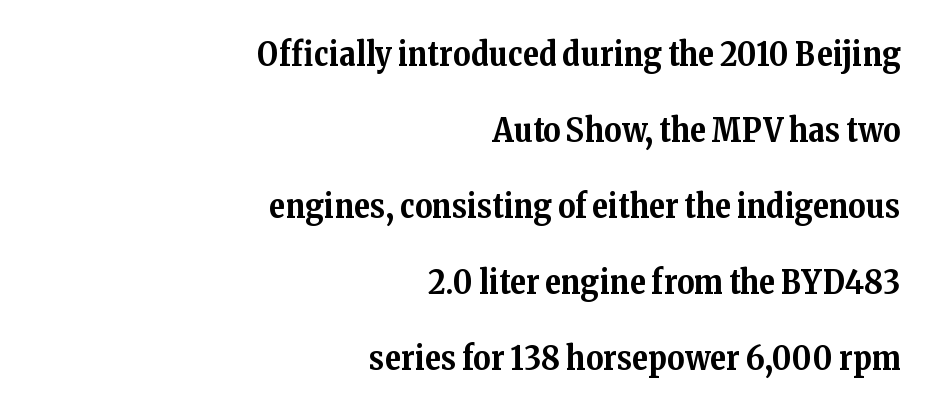
Q: Is the text bold? A: Yes.
Q: Is the text italic (slanted)? A: No, it is upright.
Q: Is the typeface a serif or a sans-serif typeface? A: Serif.
Q: Is the text underlined? A: No.
Q: How is the paragraph aligned? A: Right-aligned.
Q: Is the spacing between letters normal or unusually wide? A: Normal.
Q: Is the spacing between lines tight, normal or loose? A: Loose.
Q: Width (condensed, normal, or wide)? A: Normal.
Q: Stroke contrast? A: Medium.
Q: x-height? A: Medium.
Q: Monospaced? A: No.
